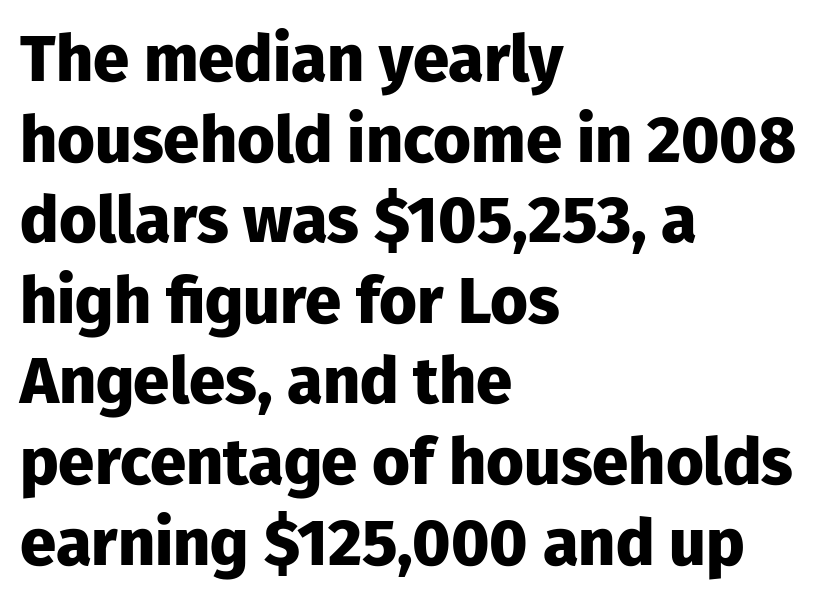
Q: Is the text bold? A: Yes.
Q: Is the text italic (slanted)? A: No, it is upright.
Q: Is the typeface a serif or a sans-serif typeface? A: Sans-serif.
Q: Is the text underlined? A: No.
Q: How is the paragraph aligned? A: Left-aligned.
Q: Is the spacing between letters normal or unusually wide? A: Normal.
Q: Width (condensed, normal, or wide)? A: Normal.
Q: Stroke contrast? A: Low.
Q: x-height? A: Medium.
Q: Monospaced? A: No.
